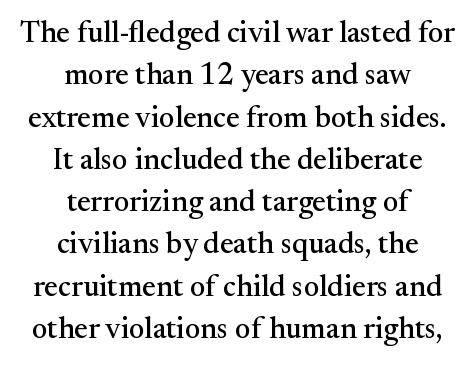
The image shows 30 px serif type, upright; set centered, normal line spacing (1.41x), normal letter spacing, not underlined; medium stroke contrast and a small x-height.
